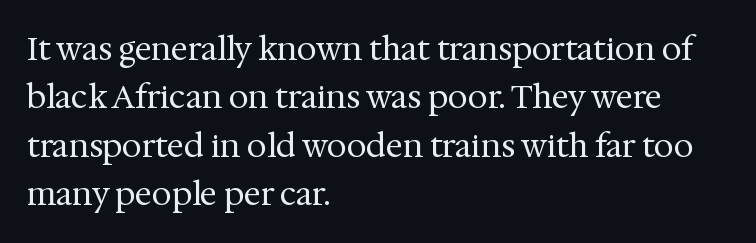
The characters are drawn with everyday or finer stroke widths. To sum up the face: it has serifs. This sample uses an upright cut, with every glyph sitting square on the baseline. Each word holds together tightly as a unit, with standard inter-letter gaps.
